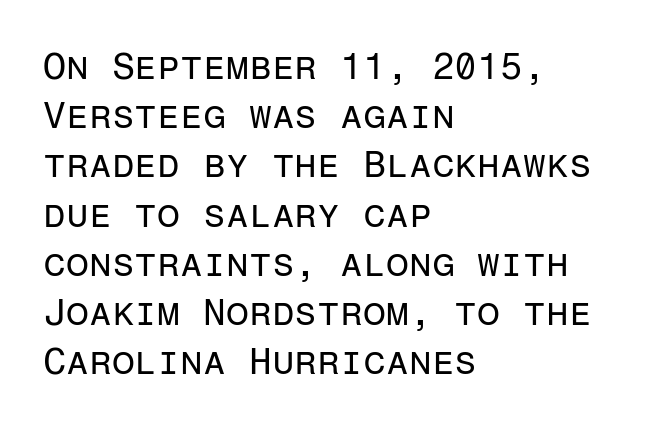
The image shows 37 px regular-weight sans-serif type, upright, monospaced; set left-aligned, normal line spacing (1.33x), normal letter spacing, not underlined; low stroke contrast and a medium x-height.
